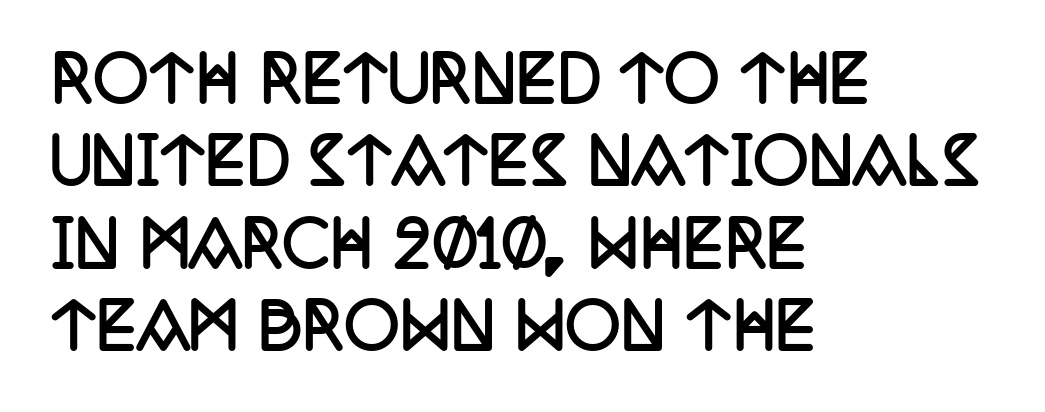
The paragraph shown leans on its left margin. The rendering uses a bold face; every stroke is thick and dark. A serif font was chosen for this passage. Type without underlining.
